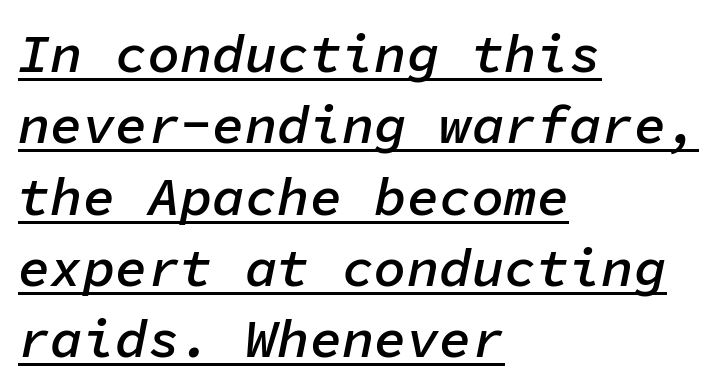
Q: Is the text bold? A: Semi-bold.
Q: Is the text italic (slanted)? A: Yes, it leans right by about 11 degrees.
Q: Is the text underlined? A: Yes.
Q: How is the paragraph aligned? A: Left-aligned.
Q: Is the spacing between letters normal or unusually wide? A: Normal.
Q: Is the spacing between lines tight, normal or loose? A: Normal.
Q: Width (condensed, normal, or wide)? A: Normal.
Q: Stroke contrast? A: Low.
Q: x-height? A: Medium.
Q: Monospaced? A: Yes.
